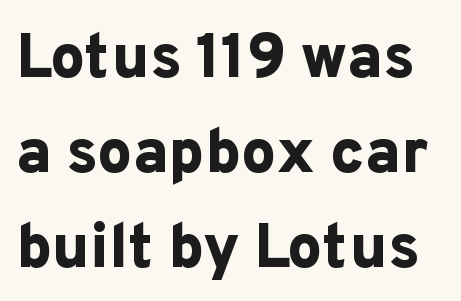
One glance says typical: line gaps are just what's usual. Summary of weight: heavy, a full bold. Each word holds together tightly as a unit, with standard inter-letter gaps. The zone under the glyphs is completely vacant. Think of a printed novel: that variable character pitch is what you see here. Examine the stroke ends and you'll find no serifs.
